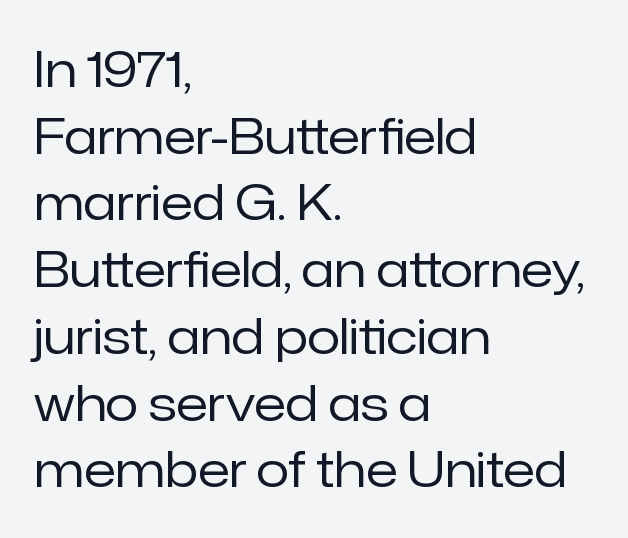
{"serif": "no", "italic": "no", "bold": "no", "weight": "regular", "width": "normal", "stroke_contrast": "low", "x_height": "medium", "monospaced": "no", "underline": "no", "align": "left", "line_spacing": "normal", "line_spacing_ratio": 1.39, "letter_spacing": "normal", "letter_spacing_em": 0.0, "glyph_px": 48}
